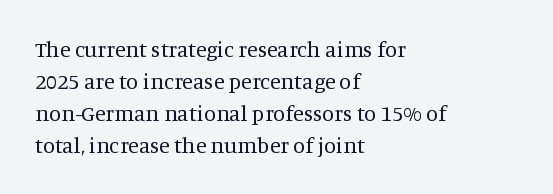
Q: Is the text bold? A: No.
Q: Is the text italic (slanted)? A: No, it is upright.
Q: Is the text underlined? A: No.
Q: How is the paragraph aligned? A: Left-aligned.
Q: Is the spacing between letters normal or unusually wide? A: Normal.
Q: Is the spacing between lines tight, normal or loose? A: Normal.
